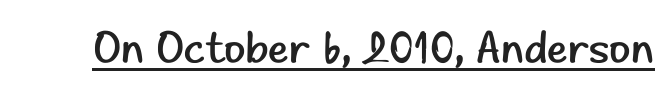
Q: Is the text bold? A: No.
Q: Is the text italic (slanted)? A: No, it is upright.
Q: Is the typeface a serif or a sans-serif typeface? A: Sans-serif.
Q: Is the text underlined? A: Yes.
Q: Is the spacing between letters normal or unusually wide? A: Normal.
Q: Width (condensed, normal, or wide)? A: Normal.
Q: Stroke contrast? A: Low.
Q: x-height? A: Small.
Q: Monospaced? A: No.
